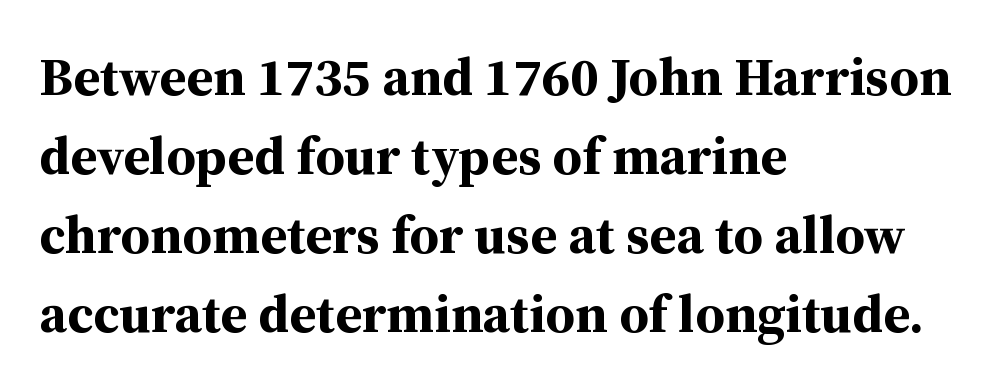
{"serif": "yes", "italic": "no", "bold": "yes", "weight": "bold", "width": "normal", "stroke_contrast": "medium", "x_height": "medium", "monospaced": "no", "underline": "no", "align": "left", "line_spacing": "normal", "line_spacing_ratio": 1.46, "letter_spacing": "normal", "letter_spacing_em": 0.0, "glyph_px": 54}
